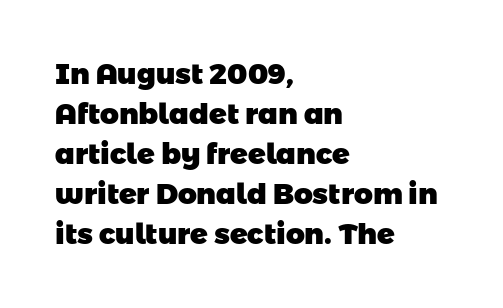
Short and long lines alike share a common starting point at left. This sample has the flowing, uneven cadence of proportional lettering. Decoration check: the copy has no underline. Here the glyphs are tracked normally, forming tight word shapes. This sample uses a sans-serif face. Vertical spacing — default.
